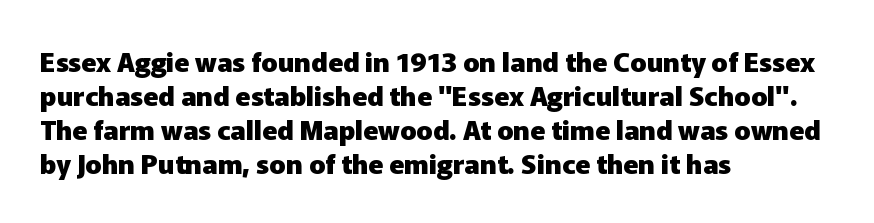
The image shows 27 px bold type, upright; set left-aligned, normal line spacing (1.26x), normal letter spacing, not underlined.
